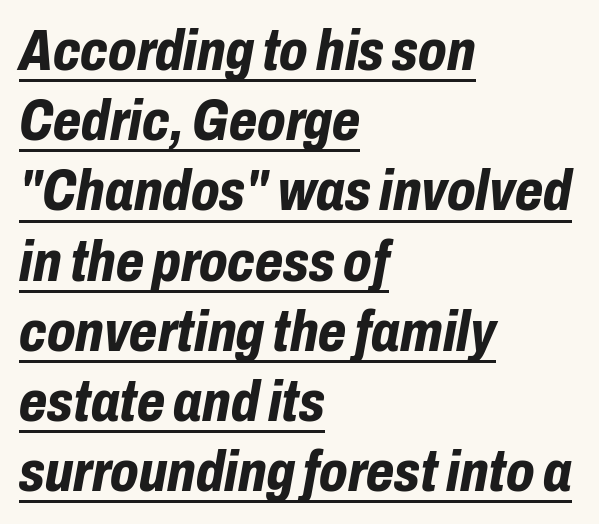
{"italic": "yes", "lean": "right", "slant_degrees": 10, "bold": "yes", "weight": "bold", "width": "condensed", "stroke_contrast": "low", "x_height": "medium", "monospaced": "no", "underline": "yes", "align": "left", "line_spacing_ratio": 1.21, "letter_spacing": "normal", "letter_spacing_em": 0.0, "glyph_px": 58}
